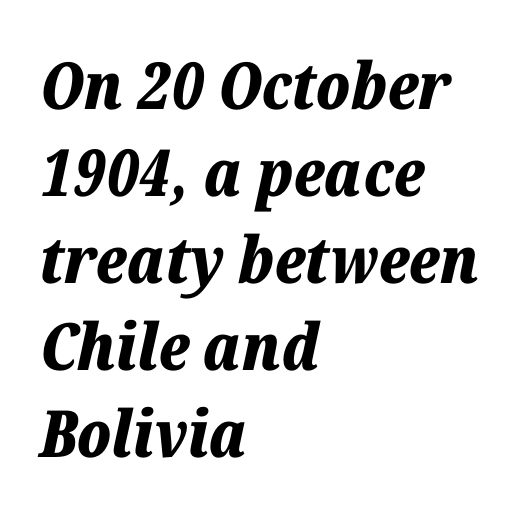
Q: Is the text bold? A: Yes.
Q: Is the text italic (slanted)? A: Yes, it leans right by about 12 degrees.
Q: Is the text underlined? A: No.
Q: How is the paragraph aligned? A: Left-aligned.
Q: Is the spacing between letters normal or unusually wide? A: Normal.
Q: Is the spacing between lines tight, normal or loose? A: Normal.
Q: Width (condensed, normal, or wide)? A: Normal.
Q: Stroke contrast? A: Low.
Q: x-height? A: Medium.
Q: Monospaced? A: No.
